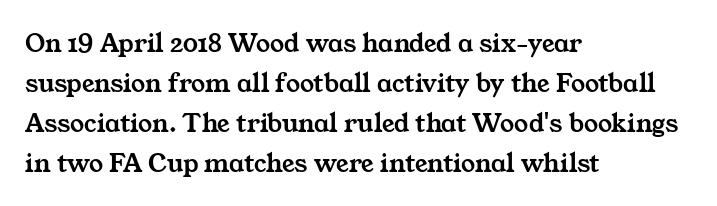
The vertical gap from one line to the next is medium. Letter spacing: default. The zone under the glyphs is completely vacant. Compared with a centered layout, this one pins lines to the left instead.
